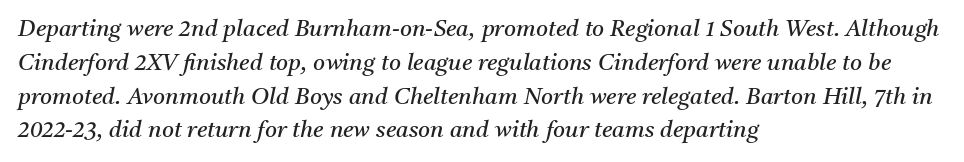
Q: Is the text bold? A: No.
Q: Is the text italic (slanted)? A: Yes, it leans right by about 11 degrees.
Q: Is the text underlined? A: No.
Q: How is the paragraph aligned? A: Left-aligned.
Q: Is the spacing between letters normal or unusually wide? A: Normal.
Q: Is the spacing between lines tight, normal or loose? A: Normal.
